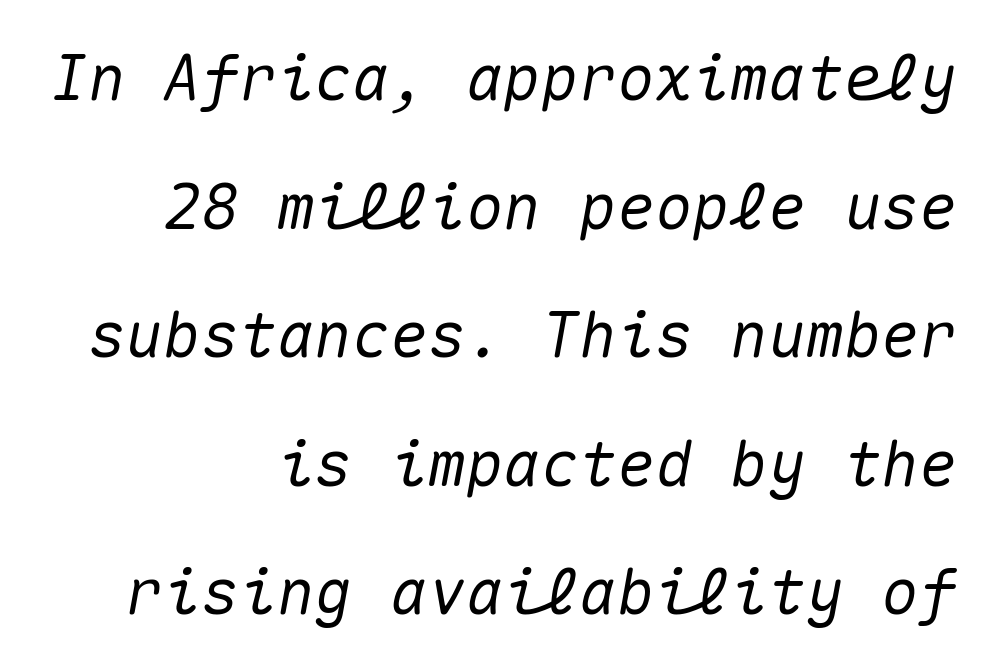
The image shows 63 px text type, italic (leaning right), monospaced; set right-aligned, loose line spacing (2.04x), normal letter spacing, not underlined; medium stroke contrast and a medium x-height.
